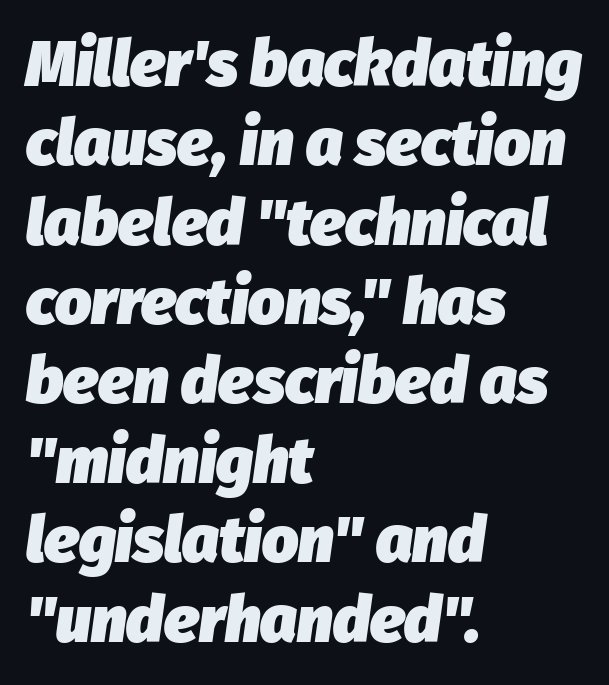
Caption: bold face, heavy strokes. Caption: multi-line text, flush left, ragged right. Characters follow at the spacing the type designer built in. Posture: slanted. Do the characters align in a grid? No, the font is proportional.
